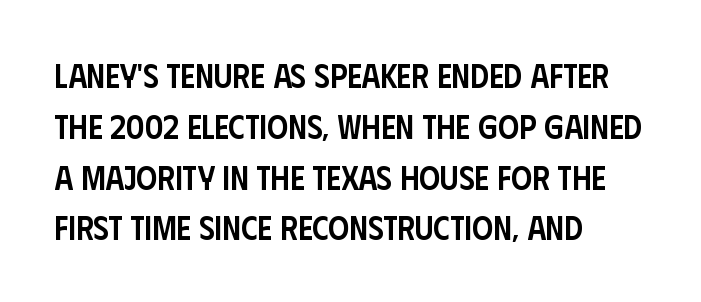
Q: Is the text bold? A: Semi-bold.
Q: Is the text italic (slanted)? A: No, it is upright.
Q: Is the typeface a serif or a sans-serif typeface? A: Sans-serif.
Q: Is the text underlined? A: No.
Q: How is the paragraph aligned? A: Left-aligned.
Q: Is the spacing between letters normal or unusually wide? A: Normal.
Q: Is the spacing between lines tight, normal or loose? A: Normal.
Q: Width (condensed, normal, or wide)? A: Condensed.
Q: Stroke contrast? A: Low.
Q: x-height? A: Large.
Q: Monospaced? A: No.
